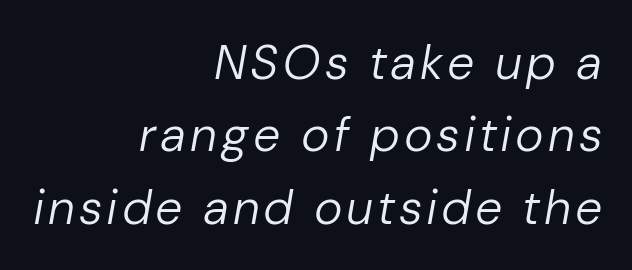
{"italic": "yes", "lean": "right", "slant_degrees": 10, "bold": "no", "weight": "regular", "width": "normal", "stroke_contrast": "low", "x_height": "medium", "monospaced": "no", "underline": "no", "align": "right", "line_spacing": "normal", "line_spacing_ratio": 1.51, "glyph_px": 48}
